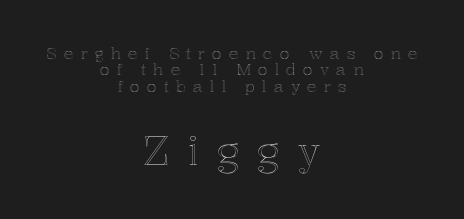
{"italic": "no", "width": "normal", "x_height": "medium", "monospaced": "no", "underline": "no", "align": "center", "line_spacing": "tight", "line_spacing_ratio": 1.02, "letter_spacing": "wide", "letter_spacing_em": 0.44, "larger_block": "second", "size_ratio": 2.5, "glyph_px": 40}
